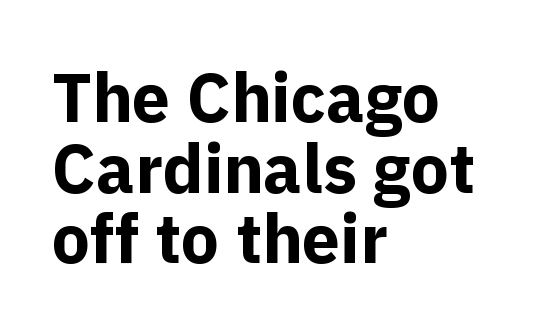
Closely set lines give the paragraph a compact silhouette. Unmarked baselines from the first word to the last. Alignment: flush left. Pretty heavy lettering here — definitely bold. The axis of the letterforms is exactly vertical. Note: no serifs on the glyphs.
